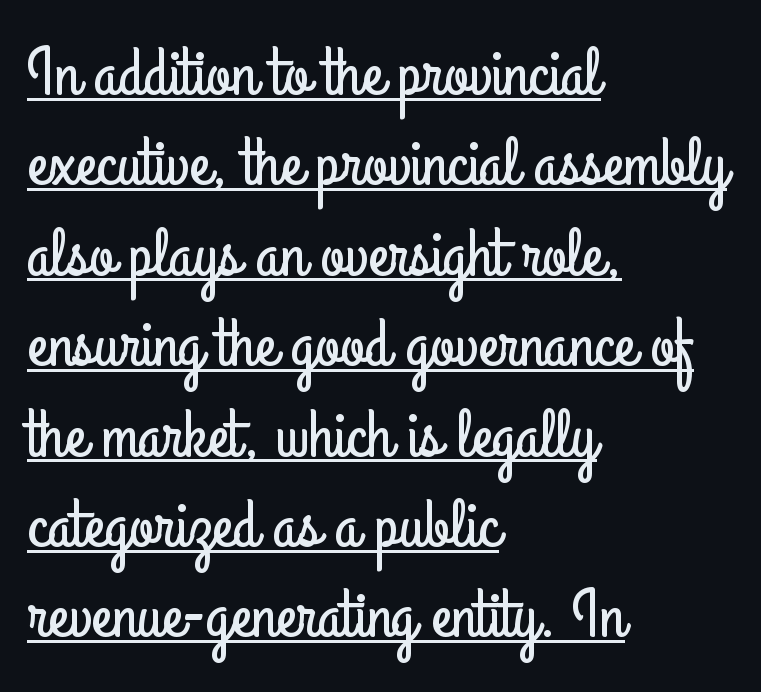
{"serif": "no", "width": "condensed", "stroke_contrast": "low", "x_height": "small", "monospaced": "no", "underline": "yes", "align": "left", "line_spacing": "normal", "line_spacing_ratio": 1.31, "letter_spacing": "normal", "letter_spacing_em": 0.0, "glyph_px": 69}
